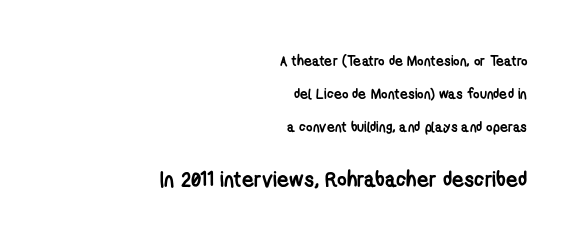
The image shows 21 px bold type; set right-aligned, loose line spacing (2.36x), normal letter spacing, not underlined; the second (bottom) block is 1.5x larger.
